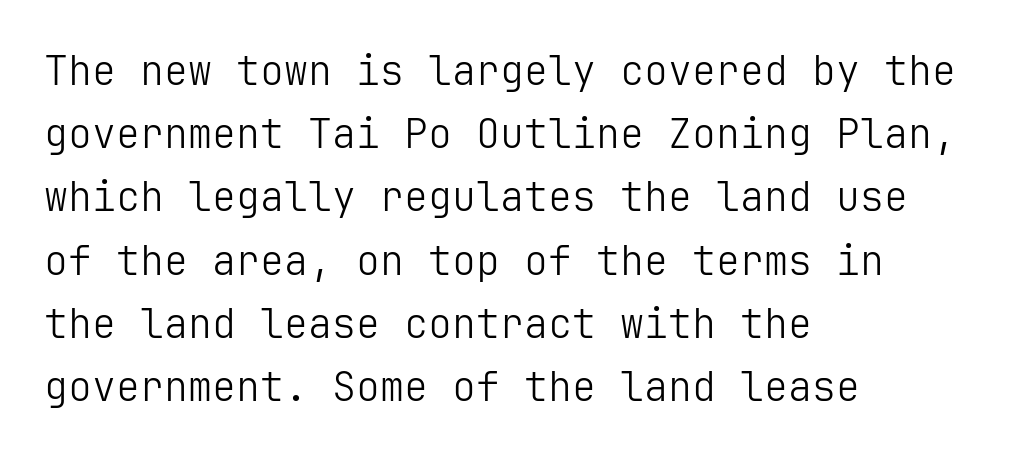
Each letter's strokes conclude bluntly, with no projecting serifs. The line-height multiplier appears to be the usual default. Short and long lines alike share a common starting point at left. A typesetter would call this zero additional tracking.
